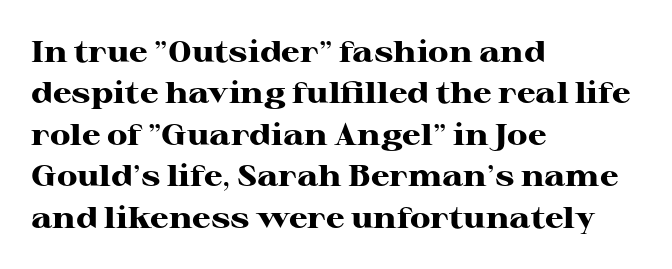
Does the leading feel generous? No, just average. Words appear dense and cohesive because spacing is normal. Small tapered or slab feet sit at the stroke ends, so this counts as serif. The characters look thick and weighty, a clear bold. Looks like regular typesetting: each glyph gets only the width it needs. Any mark beneath the type? The region is blank.
